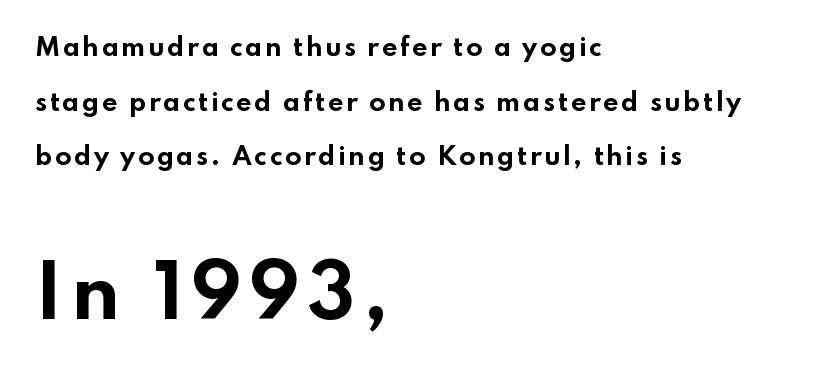
The image shows 72 px bold, wide sans-serif type, upright; set left-aligned, loose line spacing (2.28x), not underlined; the second (bottom) block is 3.0x larger; low stroke contrast and a small x-height.
